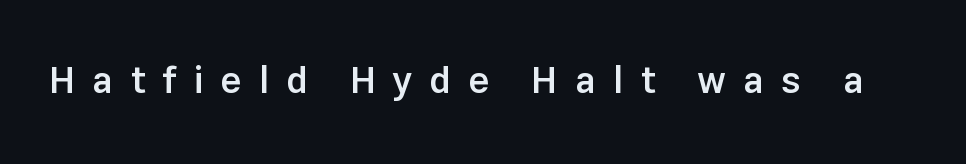
The image shows 37 px semibold sans-serif type, upright; set unusually wide letter spacing (+0.47 em), not underlined; low stroke contrast and a medium x-height.
